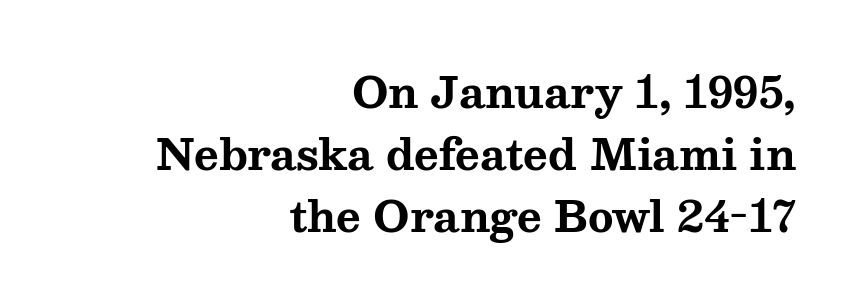
Q: Is the text bold? A: Yes.
Q: Is the text italic (slanted)? A: No, it is upright.
Q: Is the typeface a serif or a sans-serif typeface? A: Serif.
Q: Is the text underlined? A: No.
Q: How is the paragraph aligned? A: Right-aligned.
Q: Is the spacing between letters normal or unusually wide? A: Normal.
Q: Is the spacing between lines tight, normal or loose? A: Normal.
Q: Width (condensed, normal, or wide)? A: Wide.
Q: Stroke contrast? A: Medium.
Q: x-height? A: Medium.
Q: Monospaced? A: No.
